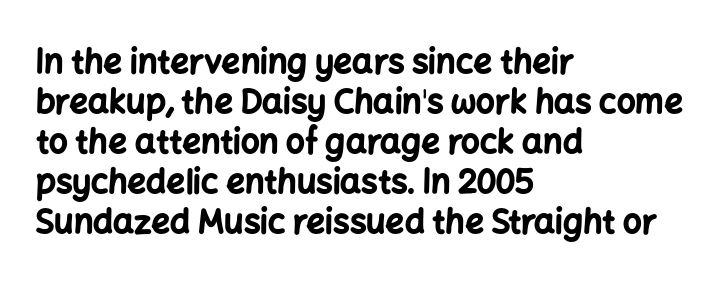
{"serif": "no", "italic": "no", "bold": "yes", "weight": "bold", "width": "normal", "stroke_contrast": "low", "x_height": "medium", "monospaced": "no", "underline": "no", "align": "left", "line_spacing_ratio": 1.21, "letter_spacing": "normal", "letter_spacing_em": 0.0, "glyph_px": 33}
